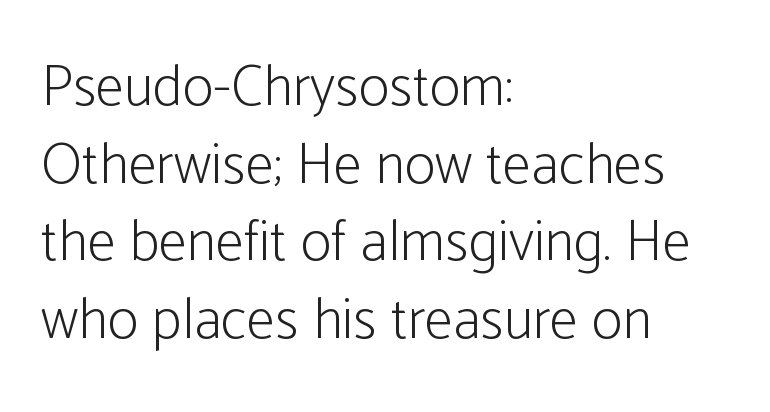
{"serif": "no", "italic": "no", "bold": "no", "weight": "light", "width": "condensed", "stroke_contrast": "low", "x_height": "medium", "monospaced": "no", "underline": "no", "align": "left", "line_spacing": "normal", "line_spacing_ratio": 1.34, "letter_spacing": "normal", "letter_spacing_em": 0.0, "glyph_px": 58}
